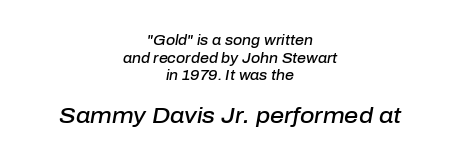
{"italic": "yes", "lean": "right", "slant_degrees": 10, "bold": "semi", "underline": "no", "align": "center", "line_spacing": "normal", "line_spacing_ratio": 1.26, "letter_spacing": "normal", "letter_spacing_em": 0.0, "larger_block": "second", "size_ratio": 1.57, "glyph_px": 22}
